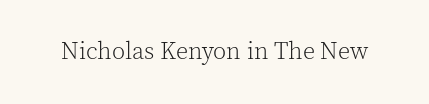
Q: Is the text bold? A: No.
Q: Is the text italic (slanted)? A: No, it is upright.
Q: Is the text underlined? A: No.
Q: Is the spacing between letters normal or unusually wide? A: Normal.
